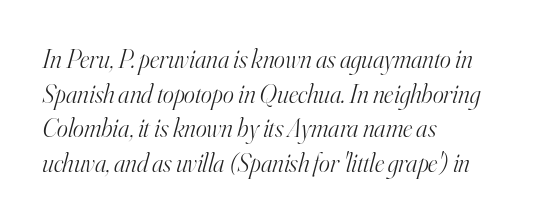
Lines of text with bare space underneath. Would a proofreader flag this as italicized? Yes. This sample keeps an unexceptional amount of space between lines. What stands out about the letter spacing? Nothing — it is the standard amount. Stroke thickness stays within the range of a standard reading face or lighter.
